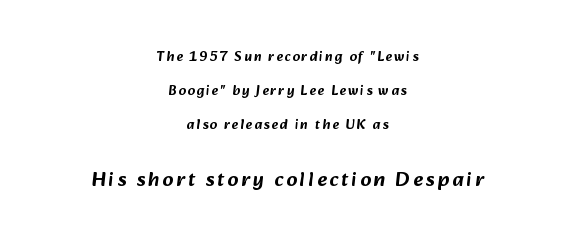
Compared with a flush-left layout, this one balances lines on the center instead. Bare-footed words on every line. Widely set lines give the paragraph a tall, airy silhouette. Look at the glyph heights: the lower group is clearly the bigger setting.
